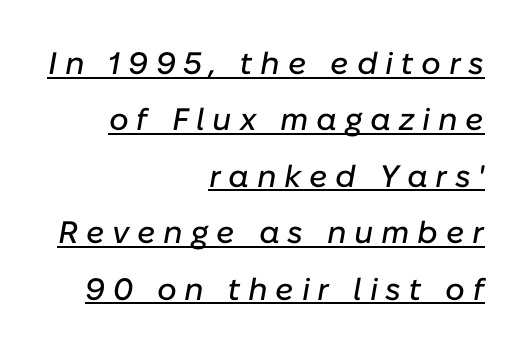
Q: Is the text italic (slanted)? A: Yes, it leans right by about 10 degrees.
Q: Is the text underlined? A: Yes.
Q: How is the paragraph aligned? A: Right-aligned.
Q: Is the spacing between letters normal or unusually wide? A: Unusually wide.
Q: Width (condensed, normal, or wide)? A: Normal.
Q: Stroke contrast? A: Low.
Q: x-height? A: Medium.
Q: Monospaced? A: No.
